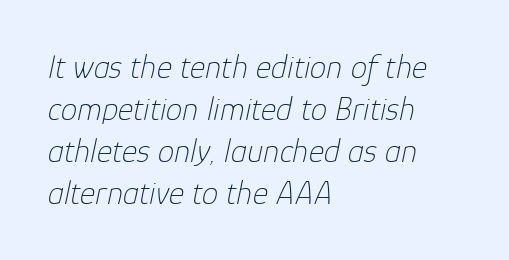
This is not heavy type; no bold has been used. Is there much room between lines? A standard amount, neither cramped nor airy. The string is rendered with underlining switched off. The type is set solid horizontally, with unmodified tracking.
